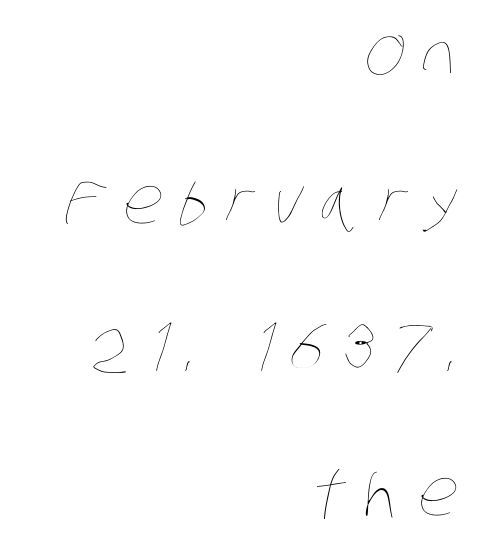
Q: Is the text bold? A: No.
Q: Is the text underlined? A: No.
Q: How is the paragraph aligned? A: Right-aligned.
Q: Is the spacing between letters normal or unusually wide? A: Unusually wide.
Q: Is the spacing between lines tight, normal or loose? A: Loose.
Q: Width (condensed, normal, or wide)? A: Condensed.
Q: Stroke contrast? A: Low.
Q: x-height? A: Large.
Q: Monospaced? A: No.
